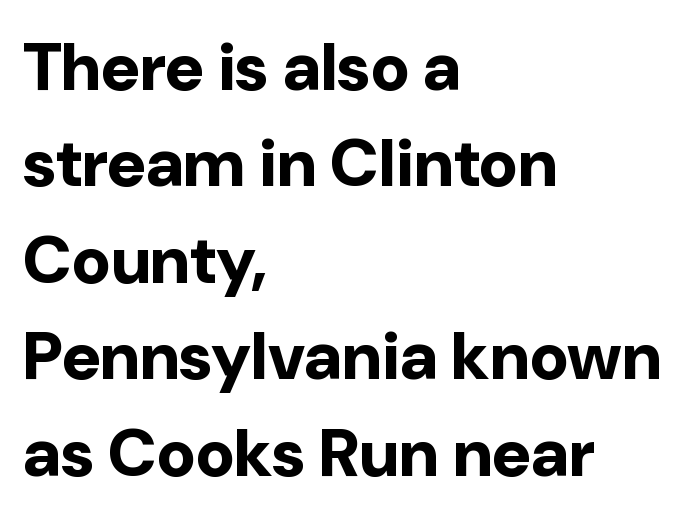
The gap between lines stays unmarked. How would I describe the line gaps? Plain and ordinary. These lines are composed in type without serifs. Varying glyph widths throughout — classic text-font behaviour.
